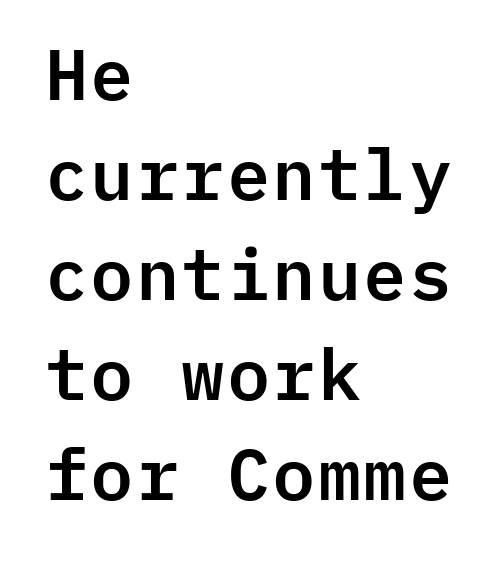
{"serif": "no", "italic": "no", "width": "normal", "stroke_contrast": "low", "x_height": "medium", "monospaced": "yes", "underline": "no", "align": "left", "line_spacing": "normal", "line_spacing_ratio": 1.41, "letter_spacing": "normal", "letter_spacing_em": 0.0, "glyph_px": 71}
